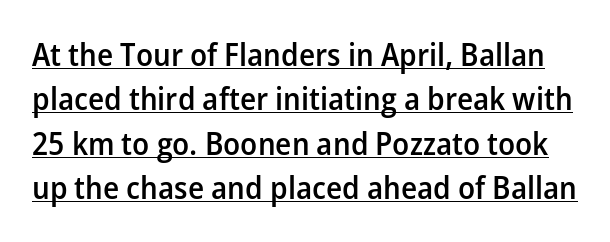
Does the weight exceed regular? Yes, but only to semibold. In terms of letterspacing, this is plain default setting. A normal amount of white space separates one row of letters from the next. Does the type have serifs? No, each stem ends abruptly. The glyphs are accompanied by a horizontal stroke just below them. The rendering uses natural spacing where letterforms have individual widths.
